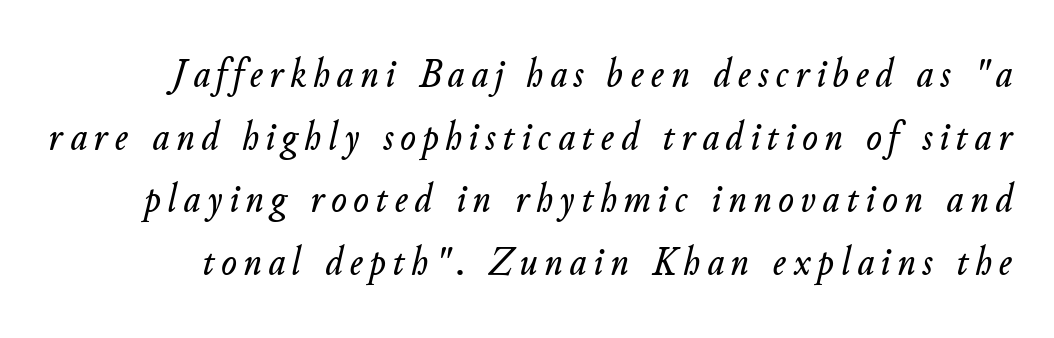
The image shows 41 px text type, italic (leaning right); set normal line spacing (1.53x), not underlined; low stroke contrast and a small x-height.
